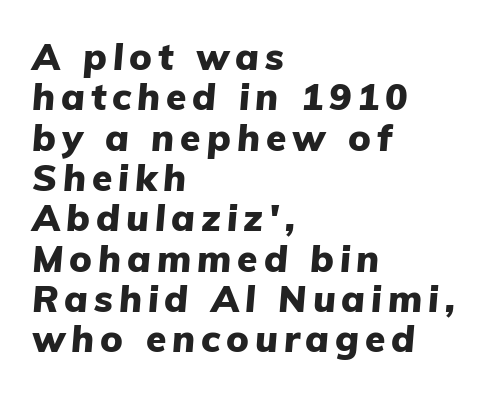
Each line starts at the same left margin while the right side varies. The rendering uses a bold face; every stroke is thick and dark. Nobody drew a line under any word here. Leading: reduced.
